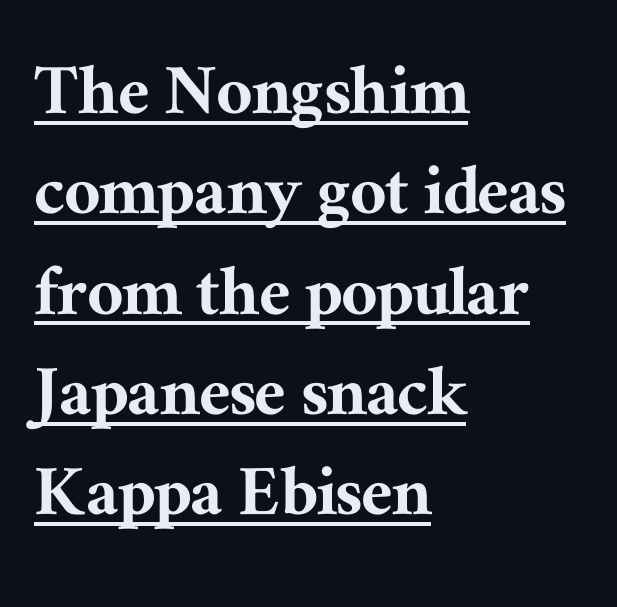
Q: Is the text italic (slanted)? A: No, it is upright.
Q: Is the typeface a serif or a sans-serif typeface? A: Serif.
Q: Is the text underlined? A: Yes.
Q: How is the paragraph aligned? A: Left-aligned.
Q: Is the spacing between letters normal or unusually wide? A: Normal.
Q: Is the spacing between lines tight, normal or loose? A: Normal.
Q: Width (condensed, normal, or wide)? A: Normal.
Q: Stroke contrast? A: Medium.
Q: x-height? A: Medium.
Q: Monospaced? A: No.
